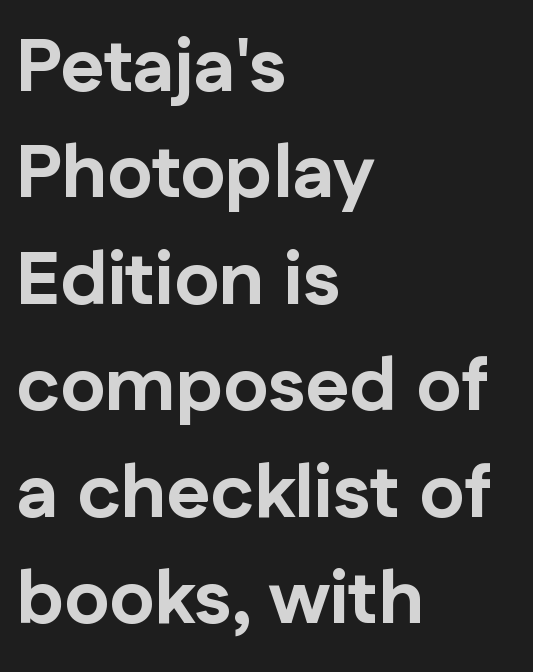
Typographic density is high because the face is bold. These lines are set flush left with a ragged right edge. Leading matches the norm, producing a regular column. Do the characters align in a grid? No, the font is proportional.
